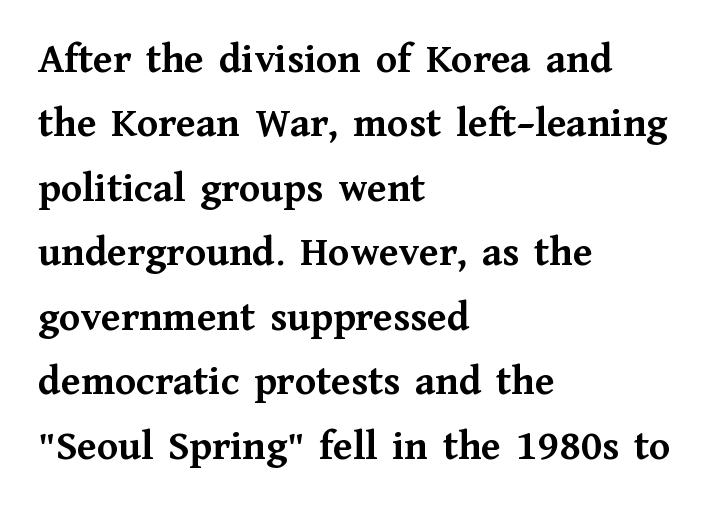
Do the characters align in a grid? No, the font is proportional. Little horizontal feet cap the strokes, marking this as serif type. Descender tails drop into unmarked territory. The letters are bold, with thick, heavy strokes.
